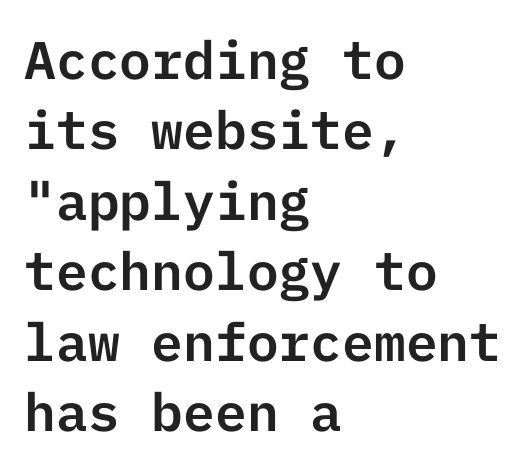
Check the space under the baseline: it is left empty. Honestly, the letter spacing is just normal — you wouldn't notice it. Unlike italic type, these characters show no tilt at all. The typesetter chose a ragged-right arrangement here.
